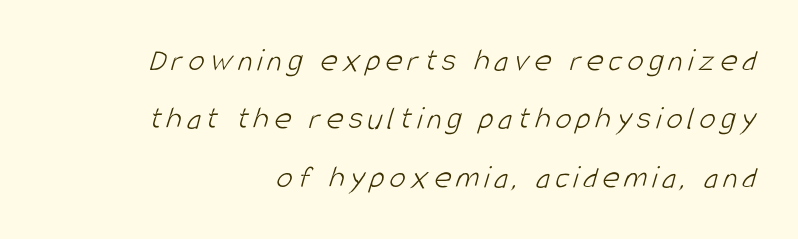
Reading down the block, your eye finds every line finishing at a fixed right position. Here the designer chose a conventional face with non-uniform glyph widths. The typeface chosen for these lines omits serifs. Underline: absent.
